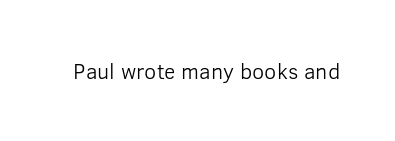
The space directly below the letters is spotless. Quick note: not italic, upright. The line texture is even and compact thanks to regular tracking. These glyphs show unthickened strokes, regular width or finer.
